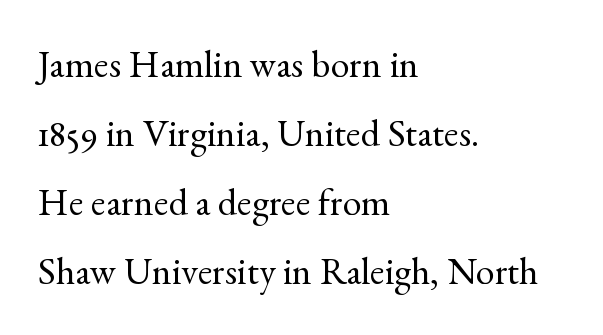
Q: Is the text bold? A: No.
Q: Is the text italic (slanted)? A: No, it is upright.
Q: Is the typeface a serif or a sans-serif typeface? A: Serif.
Q: Is the text underlined? A: No.
Q: How is the paragraph aligned? A: Left-aligned.
Q: Is the spacing between letters normal or unusually wide? A: Normal.
Q: Width (condensed, normal, or wide)? A: Normal.
Q: x-height? A: Small.
Q: Monospaced? A: No.
